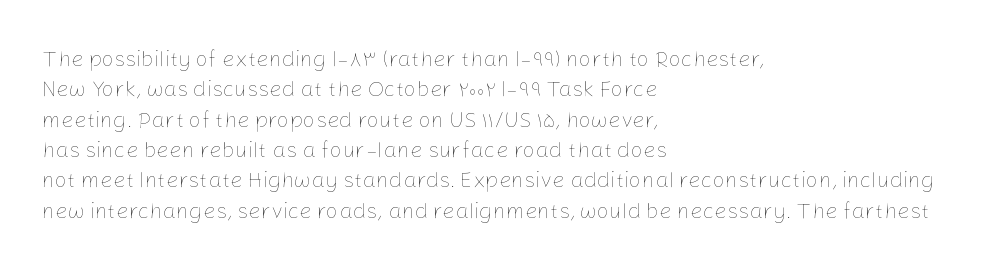
A quiet, ordinary-to-light weight characterises the typeface. The text block is weighted toward the left margin, trailing off unevenly rightward. This rendering leaves character spacing at its baseline value. Characters remain perfectly vertical along every line. The strip under each line holds only bare page.
